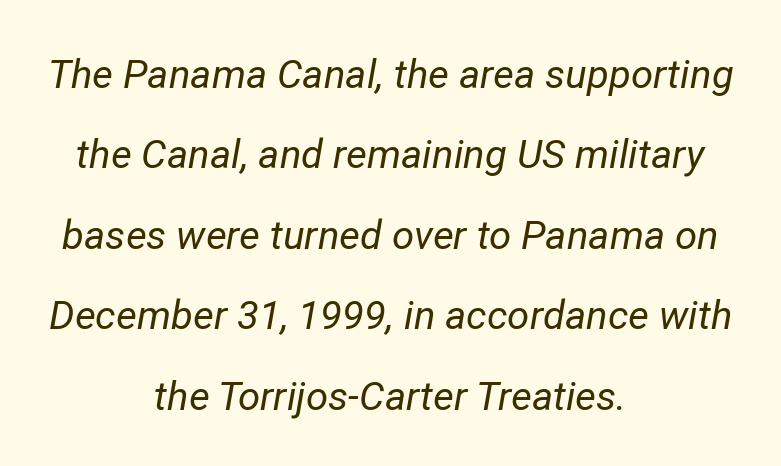
{"italic": "yes", "lean": "right", "slant_degrees": 12, "bold": "no", "weight": "regular", "width": "normal", "stroke_contrast": "low", "x_height": "medium", "monospaced": "no", "underline": "no", "align": "center", "line_spacing": "loose", "line_spacing_ratio": 2.01, "letter_spacing": "normal", "letter_spacing_em": 0.0, "glyph_px": 40}
